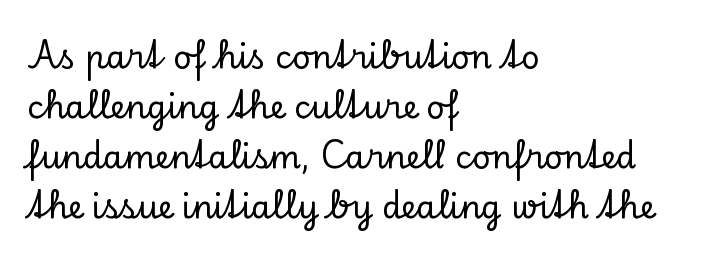
The image shows 32 px text type, upright; set left-aligned, normal line spacing (1.56x), normal letter spacing, not underlined; low stroke contrast and a small x-height.
